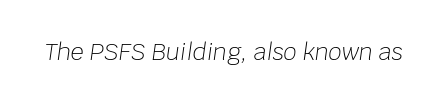
Q: Is the text bold? A: No.
Q: Is the text italic (slanted)? A: Yes, it leans right by about 8 degrees.
Q: Is the text underlined? A: No.
Q: Is the spacing between letters normal or unusually wide? A: Normal.
